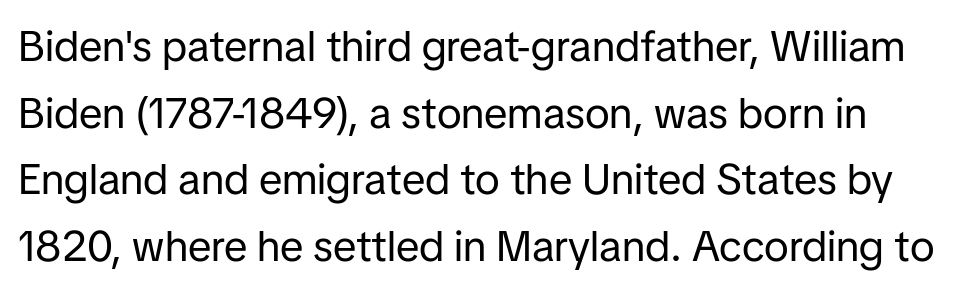
{"serif": "no", "italic": "no", "bold": "no", "weight": "regular", "width": "normal", "stroke_contrast": "low", "x_height": "medium", "monospaced": "no", "underline": "no", "line_spacing": "normal", "line_spacing_ratio": 1.55, "letter_spacing": "normal", "letter_spacing_em": 0.0, "glyph_px": 43}
